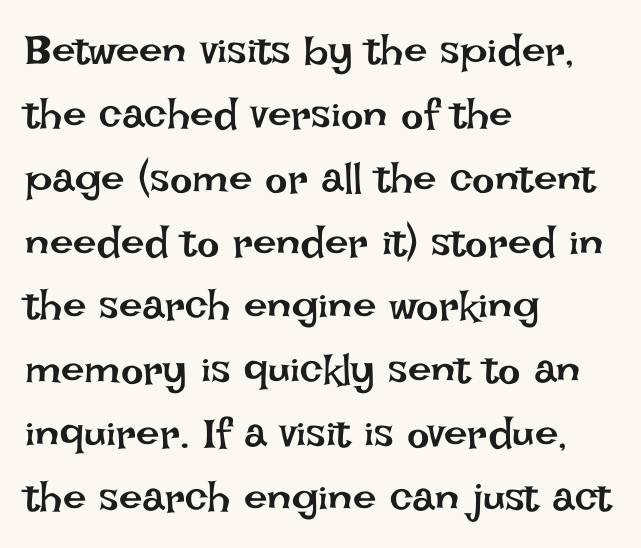
Students, note that the glyphs here touch the page at normal intervals. A light-to-regular cut is what we see here. The rows are spaced the way most documents space them. Check the space under the baseline: it is left empty. You could not count columns in this text — the font is proportionally spaced.
